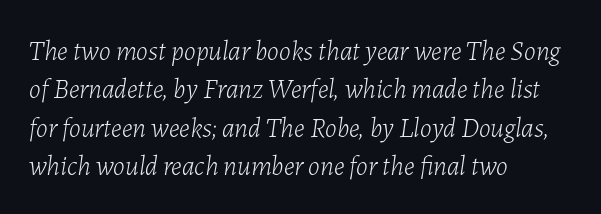
Q: Is the text bold? A: No.
Q: Is the text italic (slanted)? A: Yes, it leans right by about 7 degrees.
Q: Is the text underlined? A: No.
Q: How is the paragraph aligned? A: Left-aligned.
Q: Is the spacing between letters normal or unusually wide? A: Normal.
Q: Is the spacing between lines tight, normal or loose? A: Normal.
